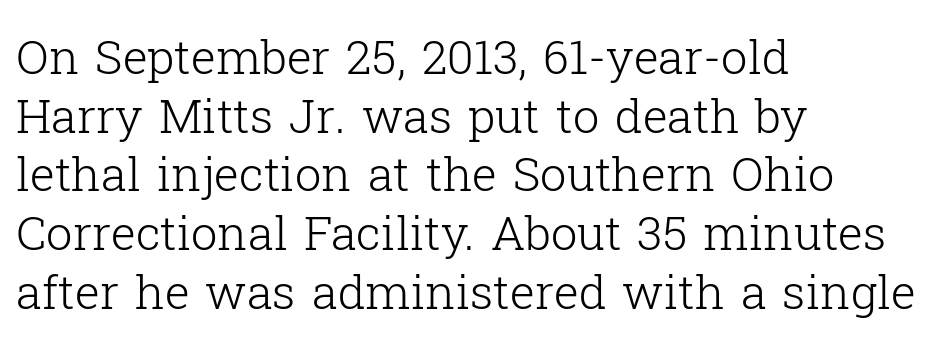
Q: Is the text bold? A: No.
Q: Is the text italic (slanted)? A: No, it is upright.
Q: Is the typeface a serif or a sans-serif typeface? A: Serif.
Q: Is the text underlined? A: No.
Q: How is the paragraph aligned? A: Left-aligned.
Q: Is the spacing between letters normal or unusually wide? A: Normal.
Q: Is the spacing between lines tight, normal or loose? A: Normal.
Q: Width (condensed, normal, or wide)? A: Normal.
Q: Stroke contrast? A: Low.
Q: x-height? A: Medium.
Q: Monospaced? A: No.
